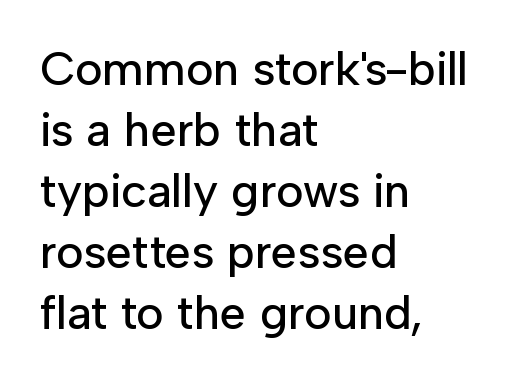
The image shows 47 px sans-serif type, upright; set left-aligned, normal line spacing (1.3x), normal letter spacing, not underlined; low stroke contrast and a medium x-height.
